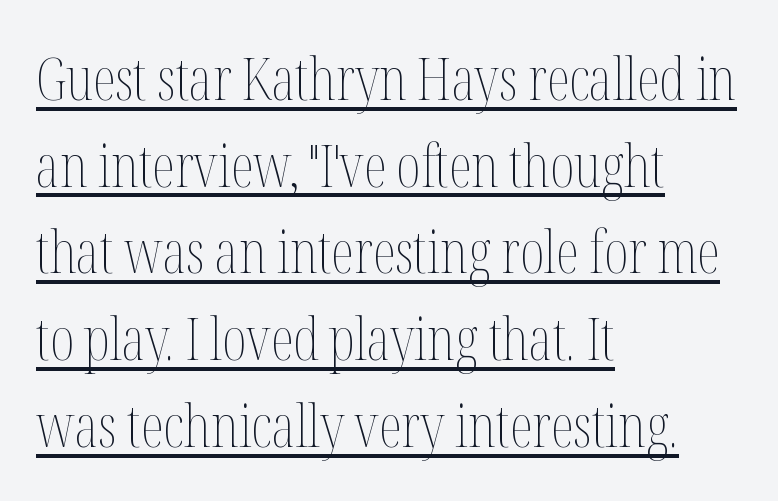
Q: Is the text bold? A: No.
Q: Is the text italic (slanted)? A: No, it is upright.
Q: Is the text underlined? A: Yes.
Q: How is the paragraph aligned? A: Left-aligned.
Q: Is the spacing between letters normal or unusually wide? A: Normal.
Q: Is the spacing between lines tight, normal or loose? A: Normal.
Q: Width (condensed, normal, or wide)? A: Condensed.
Q: Stroke contrast? A: Medium.
Q: x-height? A: Medium.
Q: Monospaced? A: No.
